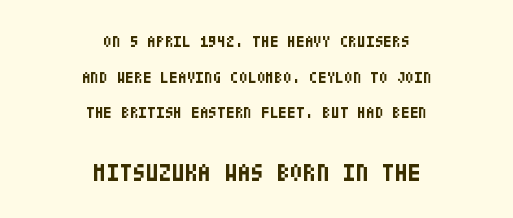
{"italic": "no", "bold": "yes", "underline": "no", "align": "center", "line_spacing": "loose", "line_spacing_ratio": 2.22, "letter_spacing": "normal", "letter_spacing_em": 0.0, "larger_block": "second", "size_ratio": 1.5, "glyph_px": 24}
